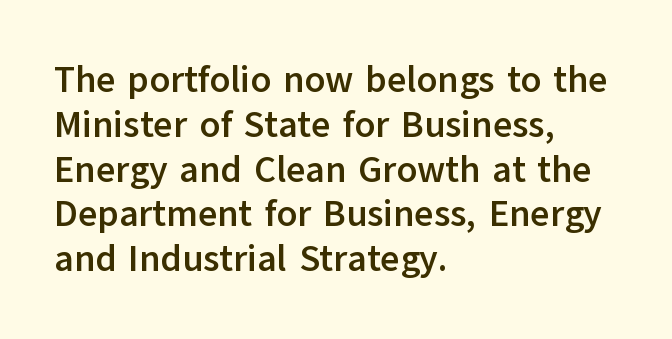
The image shows 37 px semibold sans-serif type, upright; set left-aligned, line spacing 1.21x, normal letter spacing, not underlined; low stroke contrast and a medium x-height.
